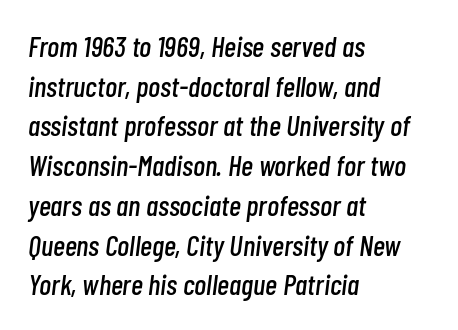
The image shows 29 px condensed type, italic (leaning right); set left-aligned, normal line spacing (1.37x), normal letter spacing, not underlined; low stroke contrast and a medium x-height.
